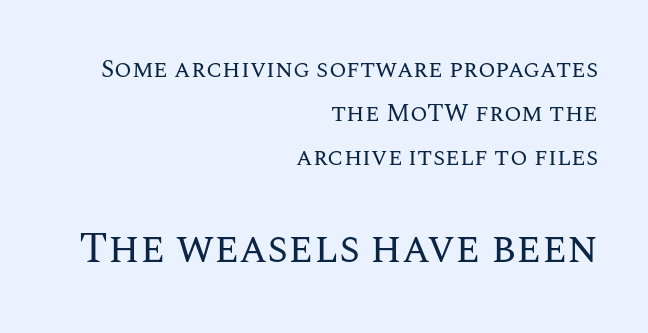
Is the block centered? No — it sits flush against the right margin. The letters look calm and open, with moderate or lighter stems. Observe the ordinary spacing: letters are neighbours, not strangers. Size hierarchy here favors the trailing block over the leading one. No word sits above an underline.
